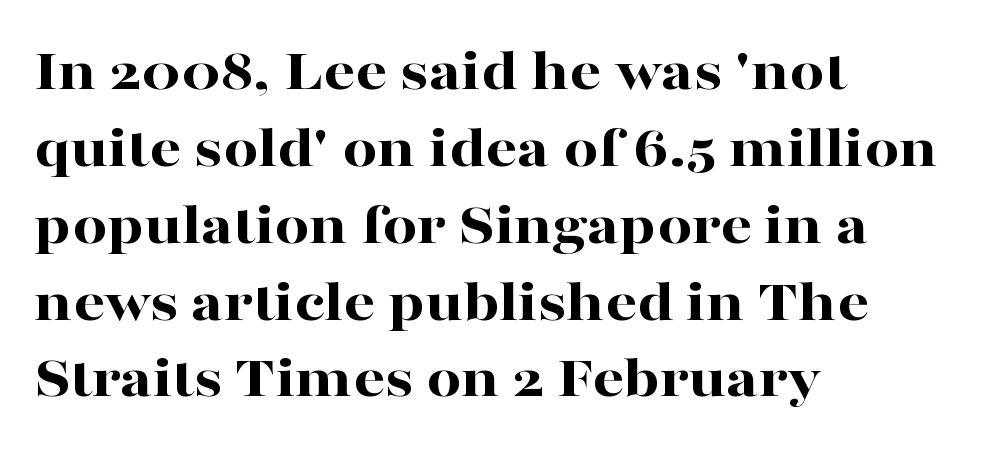
{"serif": "yes", "italic": "no", "bold": "yes", "weight": "bold", "width": "wide", "stroke_contrast": "high", "x_height": "medium", "monospaced": "no", "underline": "no", "align": "left", "line_spacing": "normal", "line_spacing_ratio": 1.26, "letter_spacing": "normal", "letter_spacing_em": 0.0, "glyph_px": 61}
